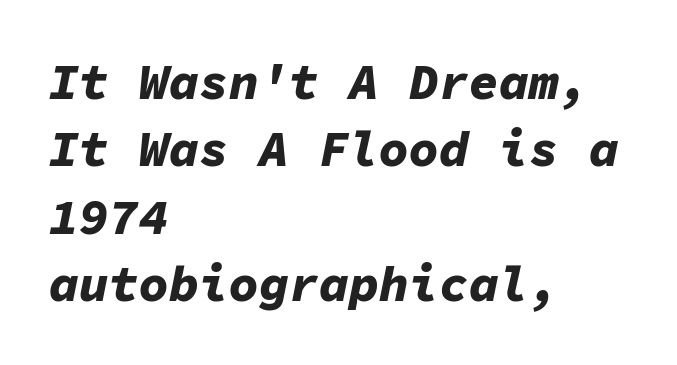
Q: Is the text bold? A: Yes.
Q: Is the text italic (slanted)? A: Yes, it leans right by about 11 degrees.
Q: Is the text underlined? A: No.
Q: How is the paragraph aligned? A: Left-aligned.
Q: Is the spacing between letters normal or unusually wide? A: Normal.
Q: Is the spacing between lines tight, normal or loose? A: Normal.
Q: Width (condensed, normal, or wide)? A: Normal.
Q: Stroke contrast? A: Low.
Q: x-height? A: Medium.
Q: Monospaced? A: Yes.
